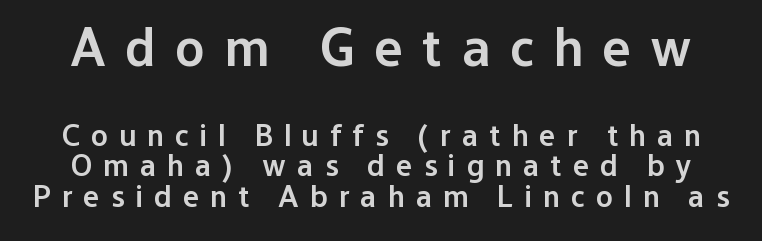
Q: Is the text bold? A: Semi-bold.
Q: Is the text italic (slanted)? A: No, it is upright.
Q: Is the typeface a serif or a sans-serif typeface? A: Sans-serif.
Q: Is the text underlined? A: No.
Q: Is the spacing between letters normal or unusually wide? A: Unusually wide.
Q: Is the spacing between lines tight, normal or loose? A: Tight.
Q: Which block of text is set in a larger size, the first (top) or the second (bottom)? A: The first (top) one.
Q: Width (condensed, normal, or wide)? A: Normal.
Q: Stroke contrast? A: Low.
Q: x-height? A: Medium.
Q: Monospaced? A: No.
